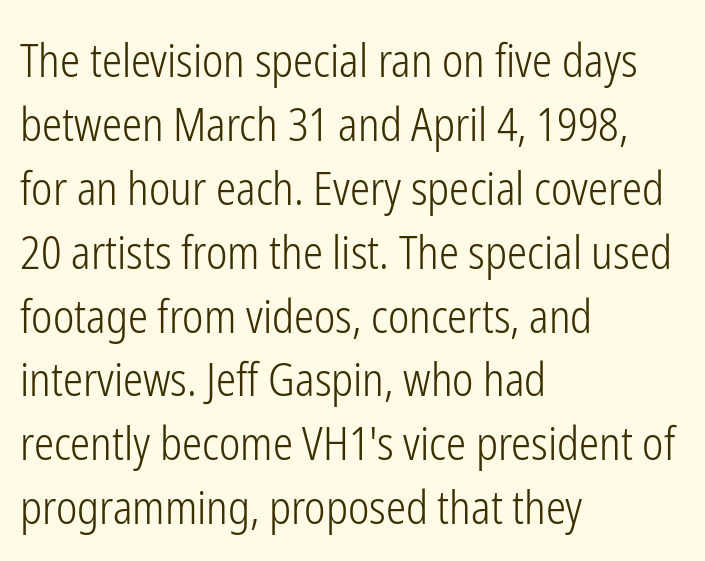
The image shows 45 px light, condensed sans-serif type, upright; set left-aligned, normal line spacing (1.42x), normal letter spacing, not underlined; low stroke contrast and a medium x-height.
